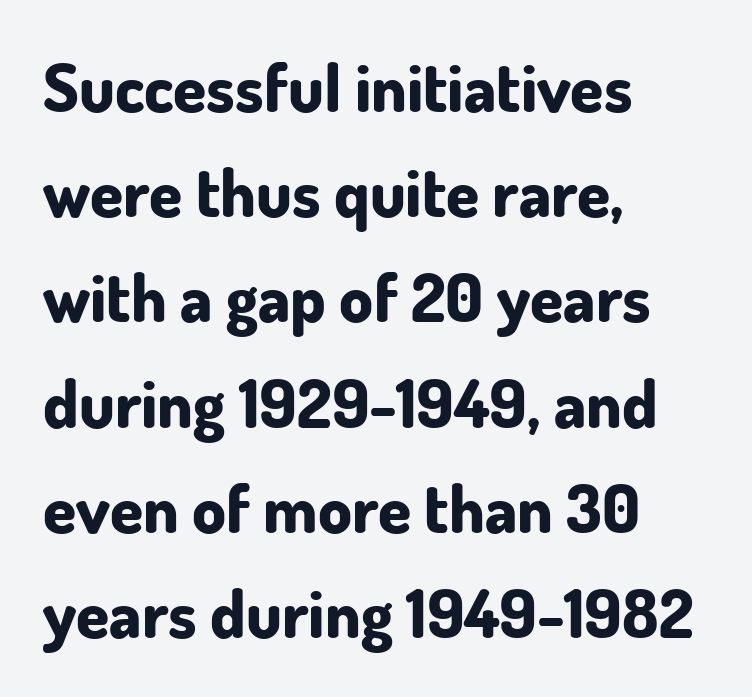
Q: Is the text bold? A: Yes.
Q: Is the text italic (slanted)? A: No, it is upright.
Q: Is the typeface a serif or a sans-serif typeface? A: Sans-serif.
Q: Is the text underlined? A: No.
Q: How is the paragraph aligned? A: Left-aligned.
Q: Is the spacing between letters normal or unusually wide? A: Normal.
Q: Is the spacing between lines tight, normal or loose? A: Normal.
Q: Width (condensed, normal, or wide)? A: Normal.
Q: Stroke contrast? A: Low.
Q: x-height? A: Small.
Q: Monospaced? A: No.
